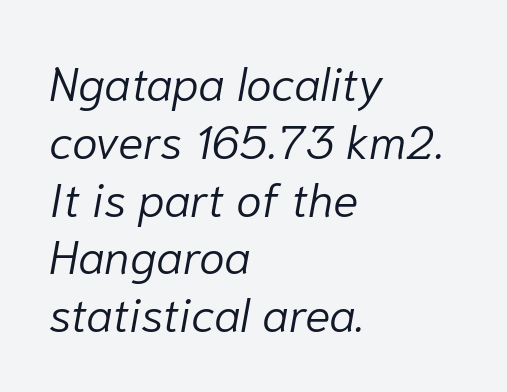
Q: Is the text bold? A: No.
Q: Is the text italic (slanted)? A: Yes, it leans right by about 10 degrees.
Q: Is the text underlined? A: No.
Q: How is the paragraph aligned? A: Left-aligned.
Q: Is the spacing between letters normal or unusually wide? A: Normal.
Q: Width (condensed, normal, or wide)? A: Normal.
Q: Stroke contrast? A: Low.
Q: x-height? A: Medium.
Q: Monospaced? A: No.
